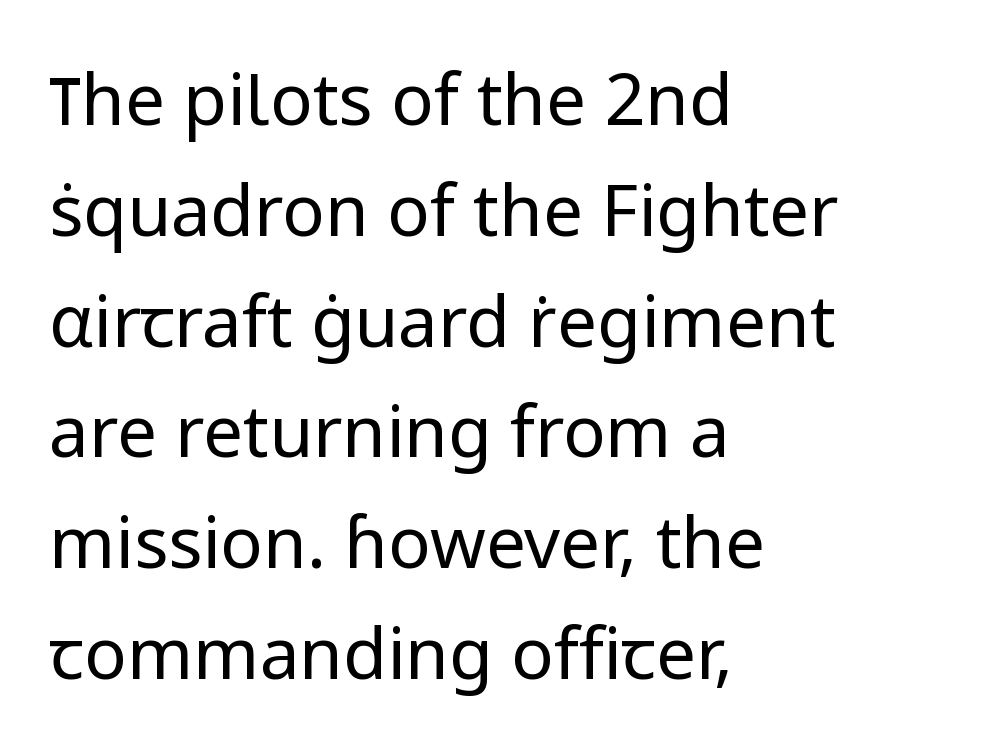
{"serif": "no", "italic": "no", "bold": "no", "weight": "regular", "width": "normal", "stroke_contrast": "low", "x_height": "medium", "monospaced": "no", "underline": "no", "align": "left", "line_spacing": "normal", "line_spacing_ratio": 1.56, "letter_spacing": "normal", "letter_spacing_em": 0.0, "glyph_px": 71}
